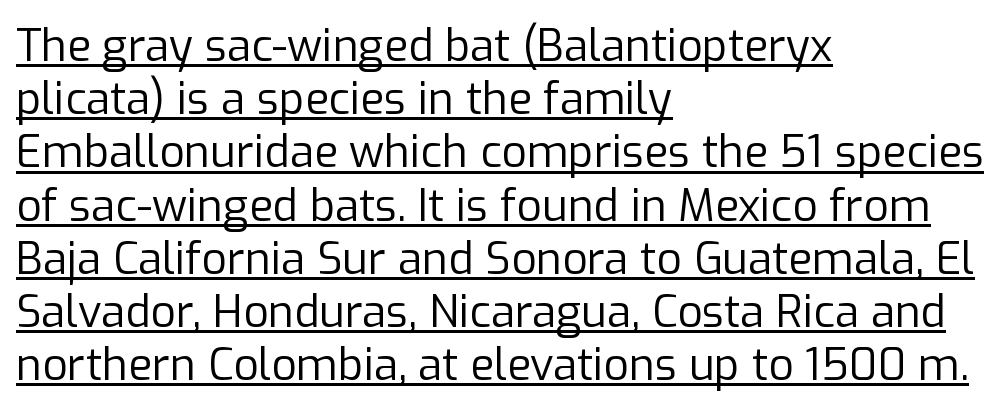
Q: Is the text bold? A: No.
Q: Is the text italic (slanted)? A: No, it is upright.
Q: Is the typeface a serif or a sans-serif typeface? A: Sans-serif.
Q: Is the text underlined? A: Yes.
Q: How is the paragraph aligned? A: Left-aligned.
Q: Is the spacing between letters normal or unusually wide? A: Normal.
Q: Width (condensed, normal, or wide)? A: Normal.
Q: Stroke contrast? A: Low.
Q: x-height? A: Medium.
Q: Monospaced? A: No.
